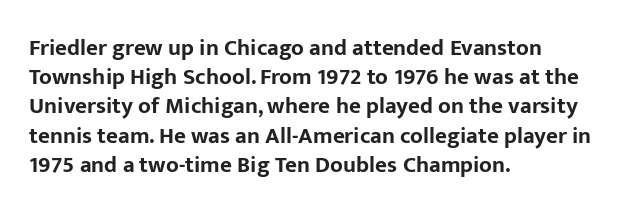
Is the block centered? No — it sits flush against the left margin. Strong, thick strokes mark this as bold type. Plain, unruled lines of type. Nothing unusual about the tracking: characters are spaced as the font intends. When letters stand straight like this, we call the style roman or upright. One glance says typical: line gaps are just what's usual.
